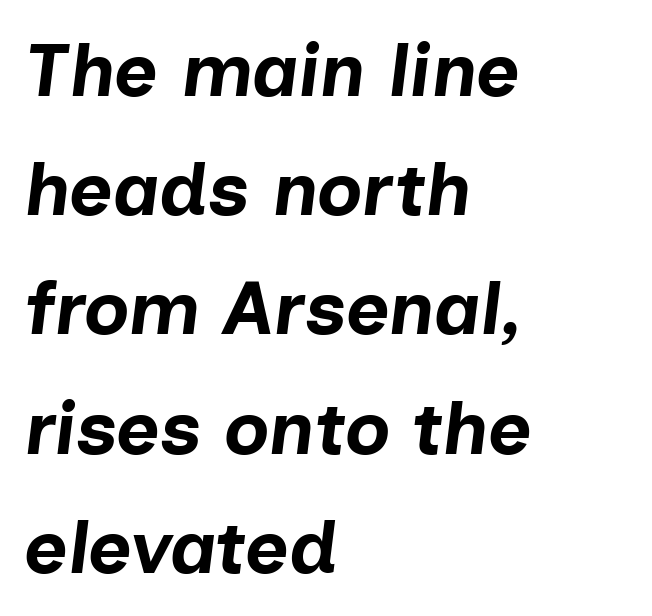
The image shows 75 px bold type, italic (leaning right); set left-aligned, normal line spacing (1.59x), normal letter spacing, not underlined; low stroke contrast and a medium x-height.
